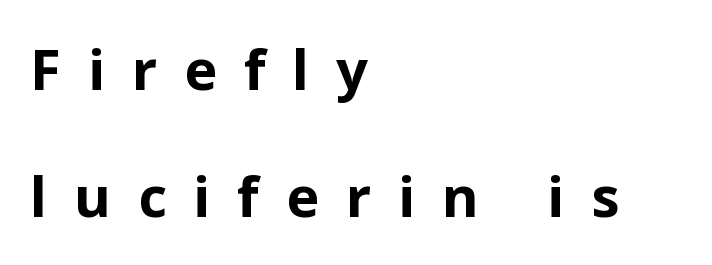
Q: Is the text bold? A: Yes.
Q: Is the text italic (slanted)? A: No, it is upright.
Q: Is the typeface a serif or a sans-serif typeface? A: Sans-serif.
Q: Is the text underlined? A: No.
Q: How is the paragraph aligned? A: Left-aligned.
Q: Is the spacing between letters normal or unusually wide? A: Unusually wide.
Q: Is the spacing between lines tight, normal or loose? A: Loose.
Q: Width (condensed, normal, or wide)? A: Normal.
Q: Stroke contrast? A: Low.
Q: x-height? A: Medium.
Q: Monospaced? A: No.
